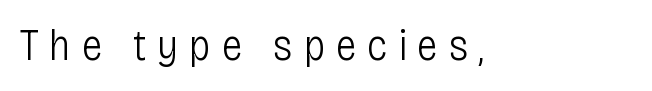
Q: Is the text bold? A: No.
Q: Is the text italic (slanted)? A: No, it is upright.
Q: Is the typeface a serif or a sans-serif typeface? A: Sans-serif.
Q: Is the text underlined? A: No.
Q: Is the spacing between letters normal or unusually wide? A: Unusually wide.
Q: Width (condensed, normal, or wide)? A: Condensed.
Q: Stroke contrast? A: Low.
Q: x-height? A: Large.
Q: Monospaced? A: No.
